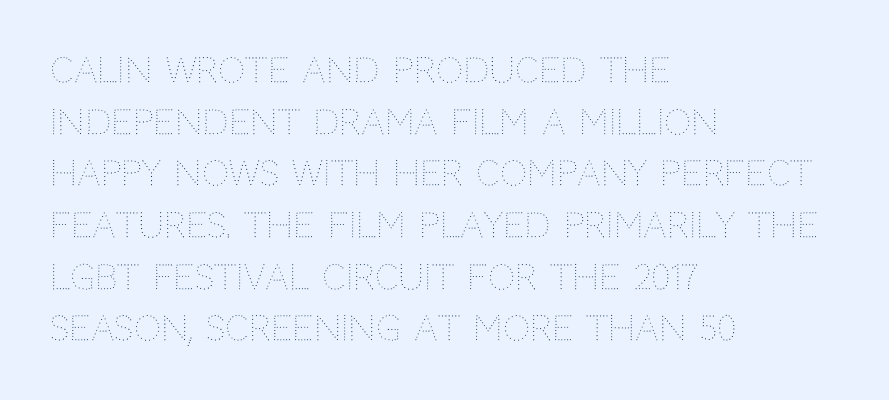
The image shows 34 px thin type, upright; set left-aligned, normal line spacing (1.52x), normal letter spacing, not underlined; medium stroke contrast and a large x-height.
